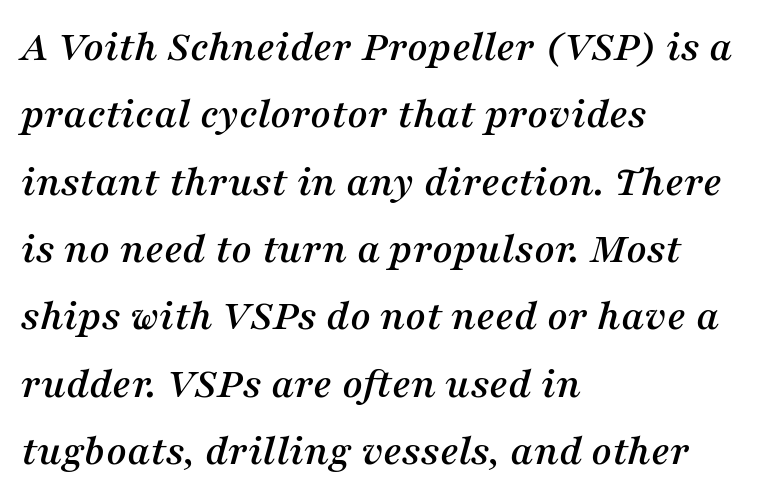
{"serif": "yes", "italic": "yes", "lean": "right", "slant_degrees": 16, "width": "normal", "stroke_contrast": "medium", "x_height": "medium", "monospaced": "no", "underline": "no", "align": "left", "line_spacing": "normal", "line_spacing_ratio": 1.53, "letter_spacing": "normal", "letter_spacing_em": 0.0, "glyph_px": 44}
